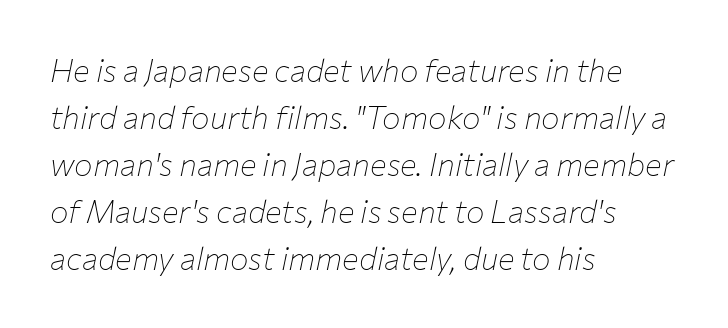
Q: Is the text bold? A: No.
Q: Is the text italic (slanted)? A: Yes, it leans right by about 12 degrees.
Q: Is the text underlined? A: No.
Q: How is the paragraph aligned? A: Left-aligned.
Q: Is the spacing between letters normal or unusually wide? A: Normal.
Q: Is the spacing between lines tight, normal or loose? A: Normal.
Q: Width (condensed, normal, or wide)? A: Normal.
Q: Stroke contrast? A: Low.
Q: x-height? A: Medium.
Q: Monospaced? A: No.
